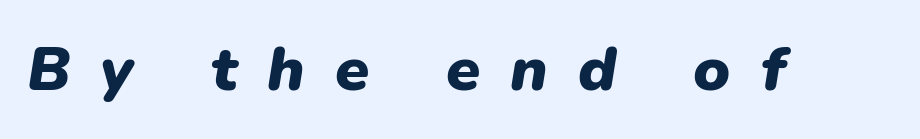
Q: Is the text bold? A: Yes.
Q: Is the text italic (slanted)? A: Yes, it leans right by about 9 degrees.
Q: Is the text underlined? A: No.
Q: Is the spacing between letters normal or unusually wide? A: Unusually wide.
Q: Width (condensed, normal, or wide)? A: Normal.
Q: Stroke contrast? A: Low.
Q: x-height? A: Medium.
Q: Monospaced? A: No.
